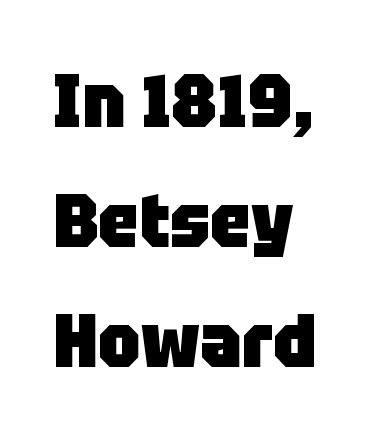
Style check: upright. Quick note: interline space is typical. Check under the words: just untouched page. Looks like regular typesetting: each glyph gets only the width it needs. Short note: letters normally spaced. No feet cap the strokes, marking this as sans-serif type.
